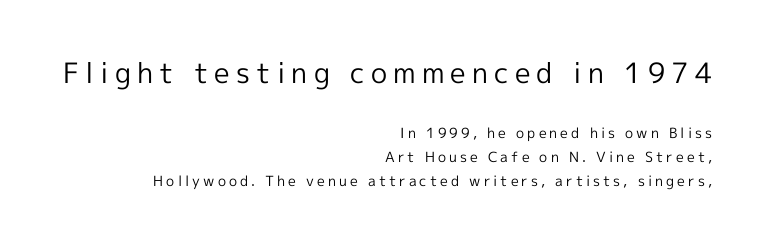
Q: Is the text bold? A: No.
Q: Is the text italic (slanted)? A: No, it is upright.
Q: Is the typeface a serif or a sans-serif typeface? A: Sans-serif.
Q: Is the text underlined? A: No.
Q: How is the paragraph aligned? A: Right-aligned.
Q: Is the spacing between letters normal or unusually wide? A: Unusually wide.
Q: Which block of text is set in a larger size, the first (top) or the second (bottom)? A: The first (top) one.
Q: Width (condensed, normal, or wide)? A: Normal.
Q: x-height? A: Medium.
Q: Monospaced? A: No.
